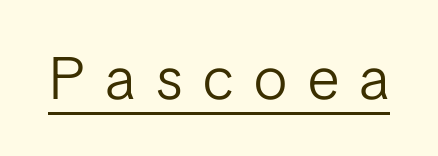
Q: Is the text bold? A: No.
Q: Is the text italic (slanted)? A: No, it is upright.
Q: Is the typeface a serif or a sans-serif typeface? A: Sans-serif.
Q: Is the text underlined? A: Yes.
Q: Is the spacing between letters normal or unusually wide? A: Unusually wide.
Q: Width (condensed, normal, or wide)? A: Condensed.
Q: Stroke contrast? A: Low.
Q: x-height? A: Medium.
Q: Monospaced? A: No.
